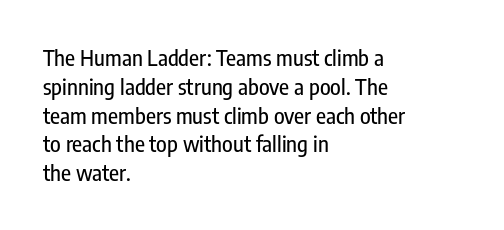
Q: Is the text italic (slanted)? A: No, it is upright.
Q: Is the text underlined? A: No.
Q: How is the paragraph aligned? A: Left-aligned.
Q: Is the spacing between letters normal or unusually wide? A: Normal.
Q: Is the spacing between lines tight, normal or loose? A: Normal.
